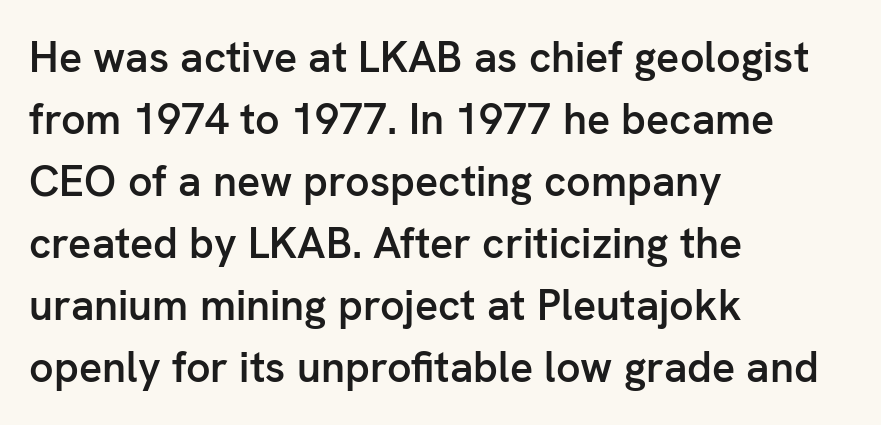
The image shows 43 px semibold sans-serif type, upright; set left-aligned, normal line spacing (1.44x), normal letter spacing, not underlined; low stroke contrast and a medium x-height.
